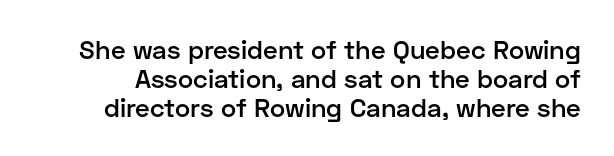
Q: Is the text bold? A: Semi-bold.
Q: Is the text italic (slanted)? A: No, it is upright.
Q: Is the text underlined? A: No.
Q: Is the spacing between letters normal or unusually wide? A: Normal.
Q: Is the spacing between lines tight, normal or loose? A: Tight.
